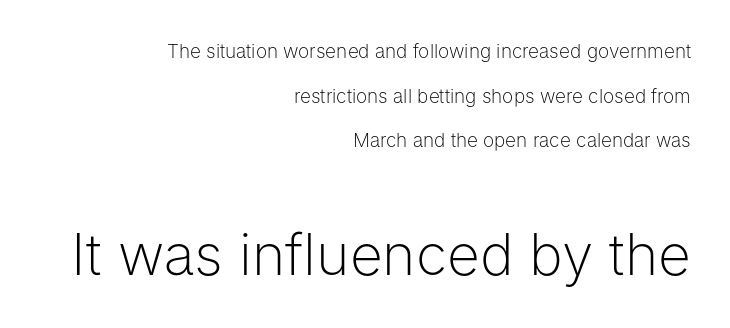
{"serif": "no", "italic": "no", "bold": "no", "weight": "light", "width": "normal", "stroke_contrast": "low", "x_height": "medium", "monospaced": "no", "underline": "no", "align": "right", "line_spacing": "loose", "line_spacing_ratio": 2.35, "letter_spacing": "normal", "letter_spacing_em": 0.0, "larger_block": "second", "size_ratio": 3.0, "glyph_px": 57}
